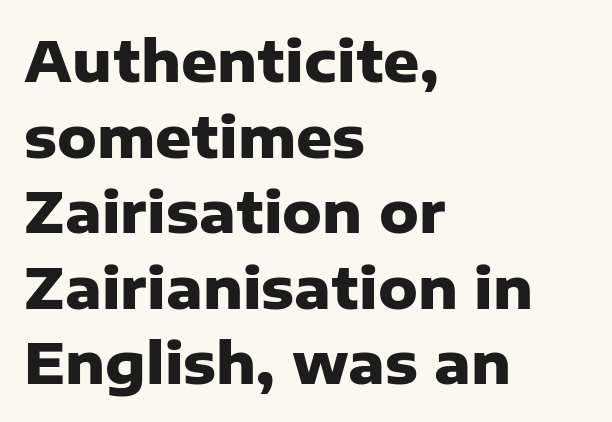
The image shows 56 px heavy sans-serif type, upright; set left-aligned, normal line spacing (1.35x), normal letter spacing, not underlined; low stroke contrast and a medium x-height.
